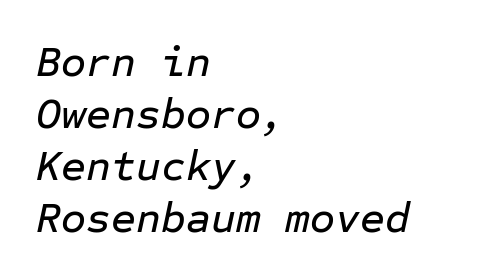
Monospaced: the letters line up in strict vertical columns. The rendering keeps characters at their native spacing. Clear beneath every line of the passage. There's an unmistakable incline to the writing here.
